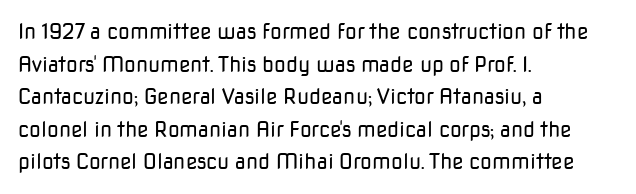
Q: Is the text bold? A: No.
Q: Is the text italic (slanted)? A: No, it is upright.
Q: Is the text underlined? A: No.
Q: How is the paragraph aligned? A: Left-aligned.
Q: Is the spacing between letters normal or unusually wide? A: Normal.
Q: Is the spacing between lines tight, normal or loose? A: Normal.
